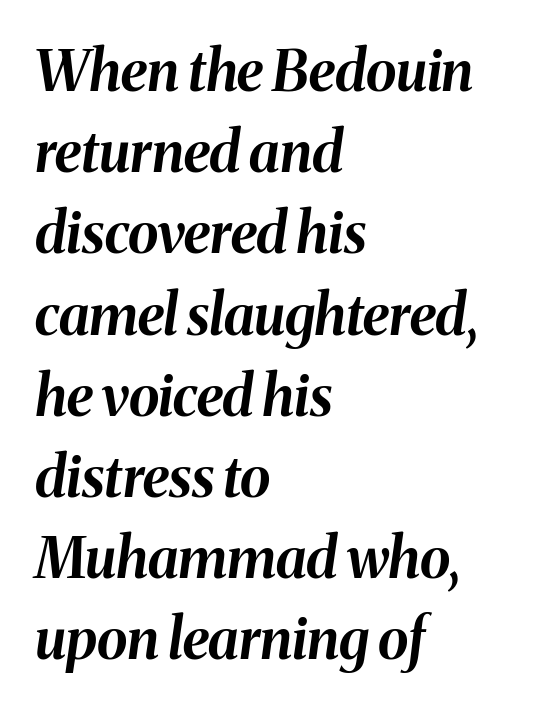
Honestly, the row spacing looks completely unremarkable. The rag falls on the right side of this text block. These lines are rendered in a variable-pitch font. In terms of letterspacing, this is plain default setting.
